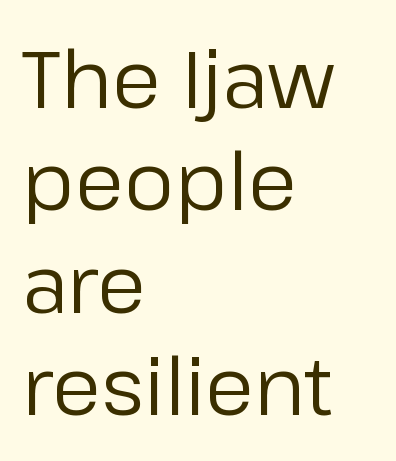
Counters stay open thanks to moderate or lighter strokes. If you drew a ruler down the left edge, every line would touch it. The words here are not underlined. Font category for this specimen: sans-serif.
